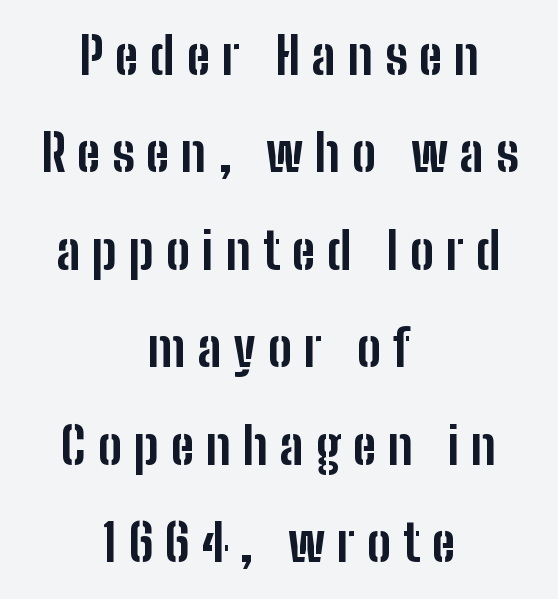
Where is the straight margin? There isn't one; the lines are centered. Character widths vary here, with narrow letters taking less room than wide ones. The gap between lines stays unmarked. Typographically, this falls in the sans-serif category. How are the letters spaced? Widely, with obvious added tracking.
